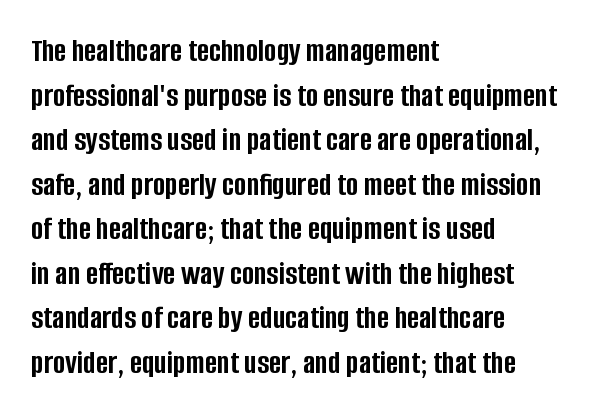
{"serif": "no", "italic": "no", "bold": "yes", "weight": "semibold", "width": "condensed", "stroke_contrast": "low", "x_height": "large", "monospaced": "no", "underline": "no", "align": "left", "line_spacing": "normal", "line_spacing_ratio": 1.35, "letter_spacing": "normal", "letter_spacing_em": 0.0, "glyph_px": 33}
